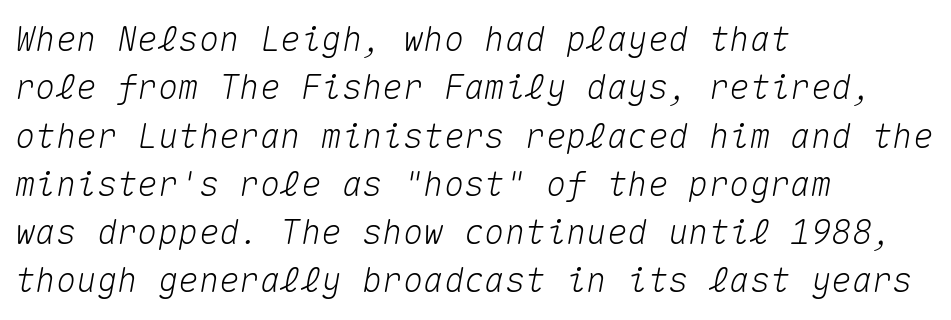
{"italic": "yes", "lean": "right", "slant_degrees": 10, "width": "normal", "stroke_contrast": "medium", "x_height": "medium", "monospaced": "yes", "underline": "no", "align": "left", "line_spacing": "normal", "line_spacing_ratio": 1.42, "letter_spacing": "normal", "letter_spacing_em": 0.0, "glyph_px": 34}
